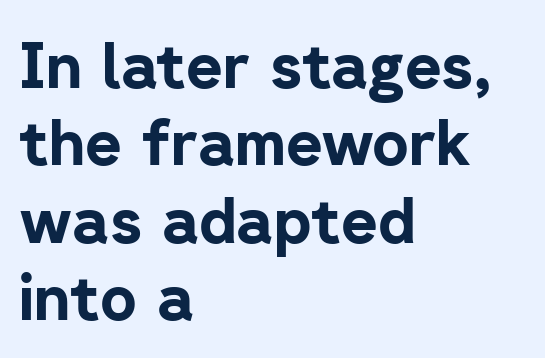
Q: Is the text bold? A: Yes.
Q: Is the text italic (slanted)? A: No, it is upright.
Q: Is the typeface a serif or a sans-serif typeface? A: Sans-serif.
Q: Is the text underlined? A: No.
Q: How is the paragraph aligned? A: Left-aligned.
Q: Is the spacing between letters normal or unusually wide? A: Normal.
Q: Width (condensed, normal, or wide)? A: Normal.
Q: Stroke contrast? A: Low.
Q: x-height? A: Medium.
Q: Monospaced? A: No.
